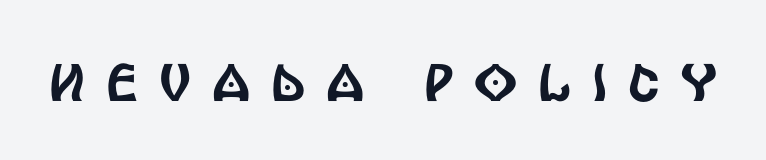
Q: Is the text italic (slanted)? A: No, it is upright.
Q: Is the typeface a serif or a sans-serif typeface? A: Sans-serif.
Q: Is the text underlined? A: No.
Q: Is the spacing between letters normal or unusually wide? A: Unusually wide.
Q: Width (condensed, normal, or wide)? A: Condensed.
Q: x-height? A: Large.
Q: Monospaced? A: No.
